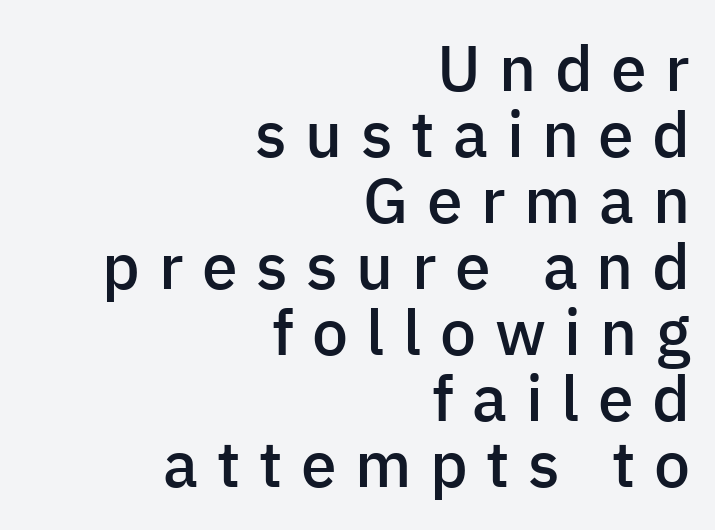
Q: Is the text bold? A: Semi-bold.
Q: Is the text italic (slanted)? A: No, it is upright.
Q: Is the typeface a serif or a sans-serif typeface? A: Sans-serif.
Q: Is the text underlined? A: No.
Q: How is the paragraph aligned? A: Right-aligned.
Q: Is the spacing between letters normal or unusually wide? A: Unusually wide.
Q: Is the spacing between lines tight, normal or loose? A: Tight.
Q: Width (condensed, normal, or wide)? A: Normal.
Q: Stroke contrast? A: Low.
Q: x-height? A: Medium.
Q: Monospaced? A: No.
